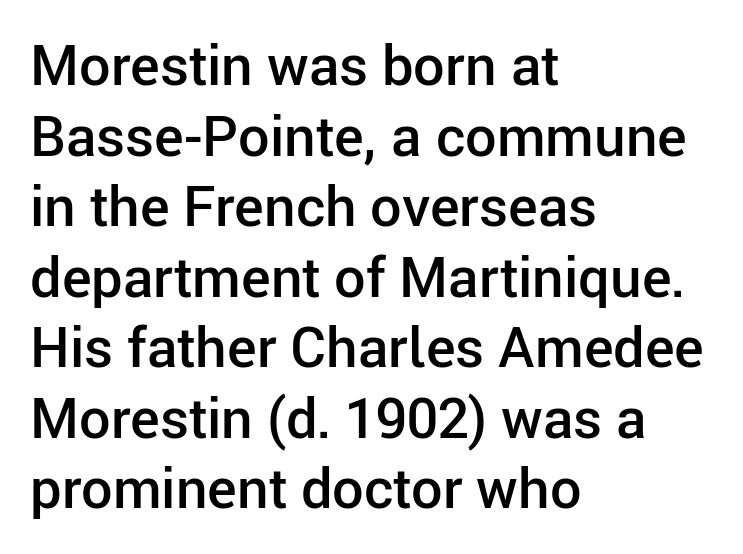
The image shows 56 px semibold sans-serif type, upright; set left-aligned, normal line spacing (1.26x), normal letter spacing, not underlined; low stroke contrast and a medium x-height.
